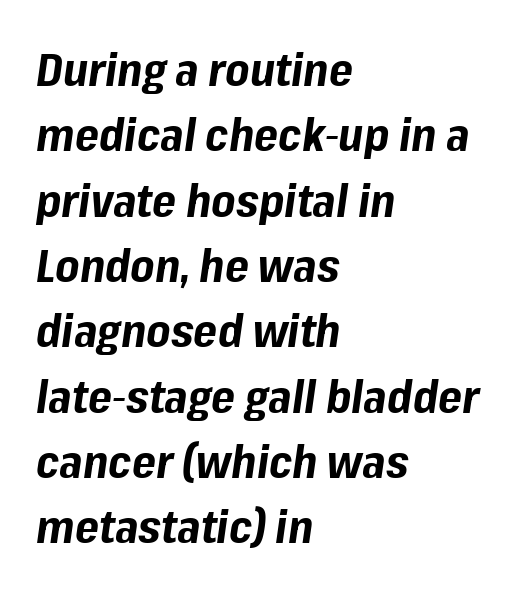
Short and long lines alike share a common starting point at left. Heft: maximum for text — a bold. Varying glyph widths throughout — classic text-font behaviour. Short note: letters normally spaced. Whoever set this chose a conventional vertical rhythm.
